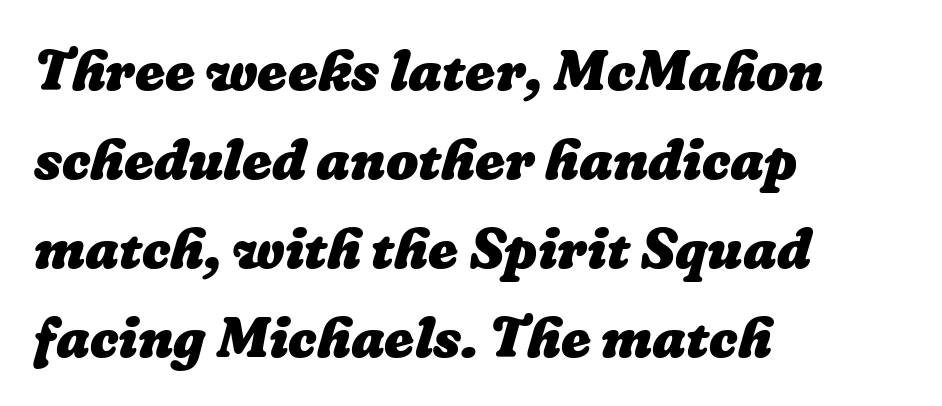
{"bold": "yes", "weight": "heavy", "width": "normal", "stroke_contrast": "low", "x_height": "medium", "monospaced": "no", "underline": "no", "align": "left", "line_spacing": "normal", "line_spacing_ratio": 1.56, "letter_spacing": "normal", "letter_spacing_em": 0.0, "glyph_px": 57}
